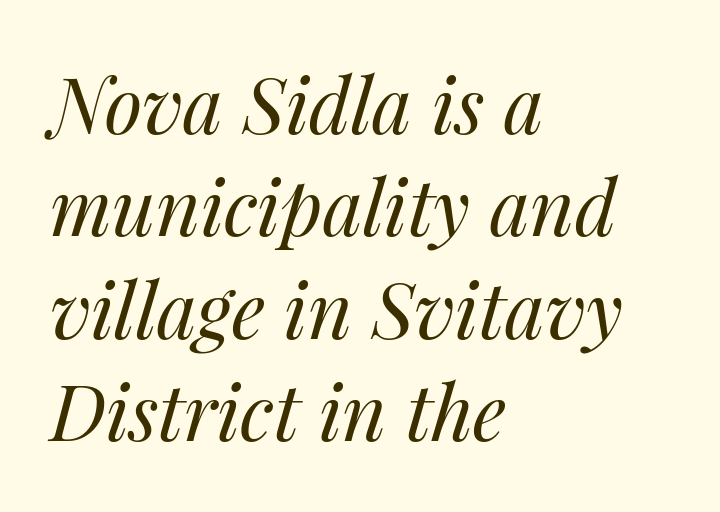
Stems and bowls with no extra thickness — not bold. The face used here is proportionally spaced, like ordinary book or web type. Posture: slanted. These lines are set flush left with a ragged right edge. Compared with typical body copy, the letter spacing here is the same. The words here are not underlined.
